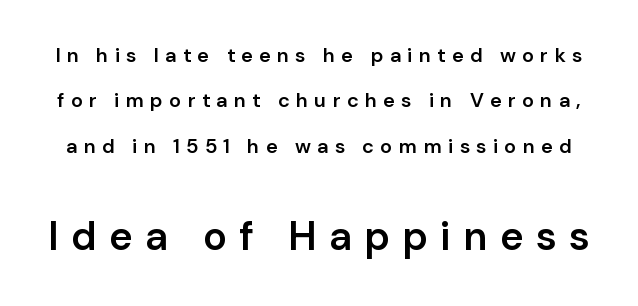
The image shows 40 px semibold sans-serif type, upright; set loose line spacing (2.27x), unusually wide letter spacing (+0.31 em), not underlined; the second (bottom) block is 2.0x larger; low stroke contrast and a medium x-height.
